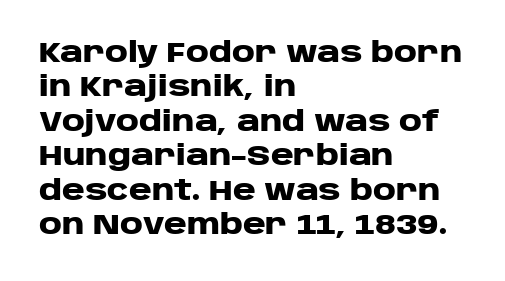
The image shows 28 px heavy, wide sans-serif type, upright; set left-aligned, line spacing 1.23x, normal letter spacing, not underlined; low stroke contrast and a large x-height.
